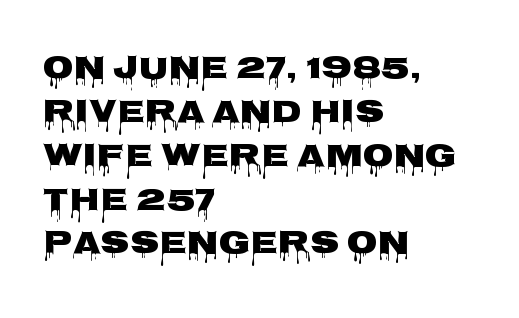
{"serif": "no", "italic": "no", "width": "wide", "stroke_contrast": "low", "x_height": "large", "monospaced": "no", "underline": "no", "align": "left", "line_spacing": "normal", "line_spacing_ratio": 1.37, "letter_spacing": "normal", "letter_spacing_em": 0.0, "glyph_px": 32}
